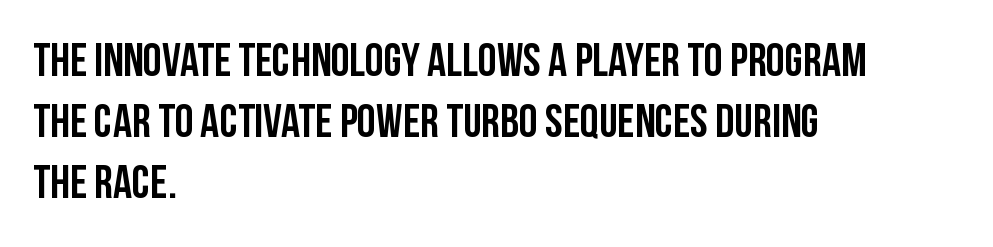
Q: Is the text italic (slanted)? A: No, it is upright.
Q: Is the typeface a serif or a sans-serif typeface? A: Sans-serif.
Q: Is the text underlined? A: No.
Q: How is the paragraph aligned? A: Left-aligned.
Q: Is the spacing between letters normal or unusually wide? A: Normal.
Q: Is the spacing between lines tight, normal or loose? A: Normal.
Q: Width (condensed, normal, or wide)? A: Condensed.
Q: Stroke contrast? A: Low.
Q: x-height? A: Large.
Q: Monospaced? A: No.
